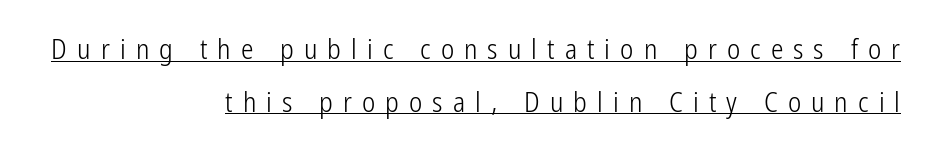
Q: Is the text bold? A: No.
Q: Is the text italic (slanted)? A: No, it is upright.
Q: Is the typeface a serif or a sans-serif typeface? A: Sans-serif.
Q: Is the text underlined? A: Yes.
Q: How is the paragraph aligned? A: Right-aligned.
Q: Is the spacing between letters normal or unusually wide? A: Unusually wide.
Q: Width (condensed, normal, or wide)? A: Condensed.
Q: Stroke contrast? A: Low.
Q: x-height? A: Medium.
Q: Monospaced? A: No.
